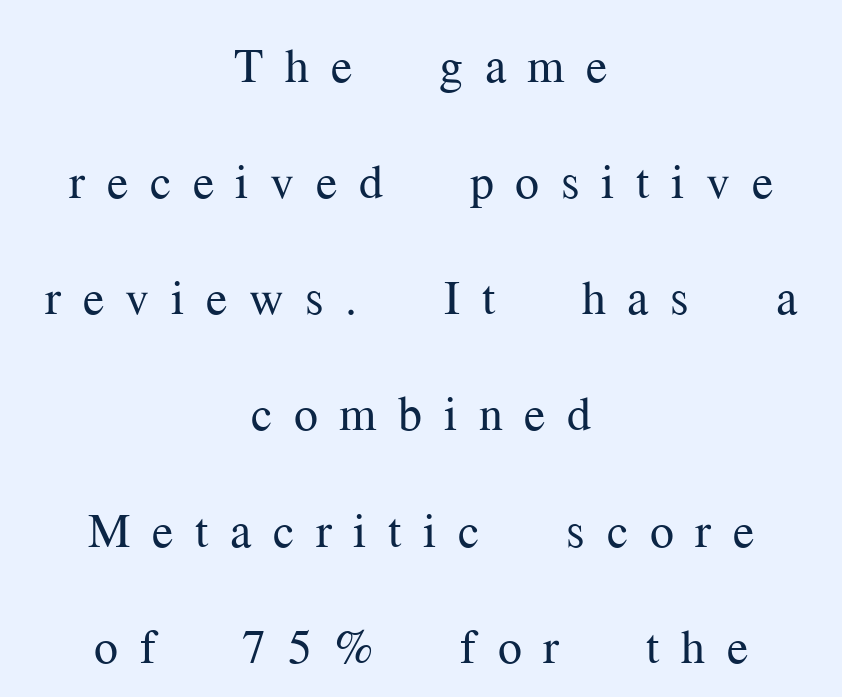
The image shows 48 px regular-weight serif type, upright; set centered, loose line spacing (2.42x), unusually wide letter spacing (+0.45 em), not underlined; medium stroke contrast and a medium x-height.
